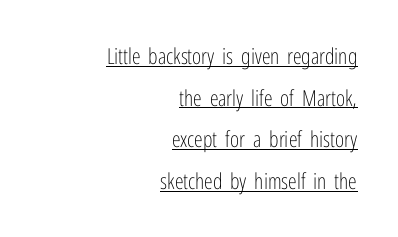
{"italic": "no", "bold": "no", "underline": "yes", "align": "right", "line_spacing_ratio": 1.89, "letter_spacing": "normal", "letter_spacing_em": 0.0, "glyph_px": 22}
